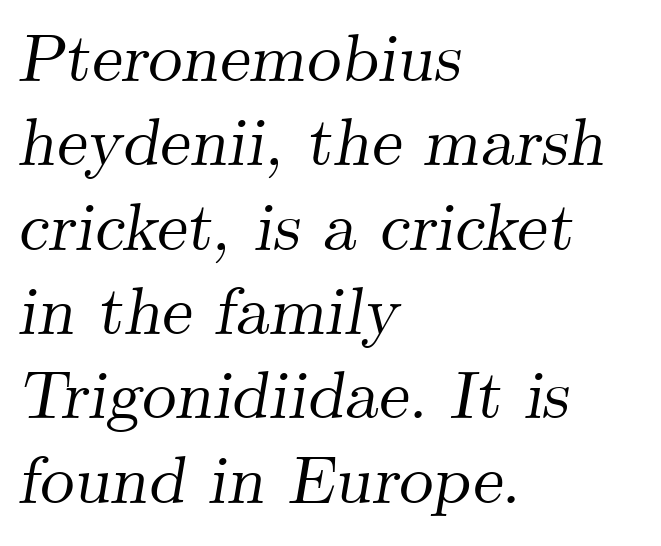
The image shows 68 px serif type, italic (leaning right); set left-aligned, line spacing 1.24x, normal letter spacing, not underlined; medium stroke contrast and a small x-height.
